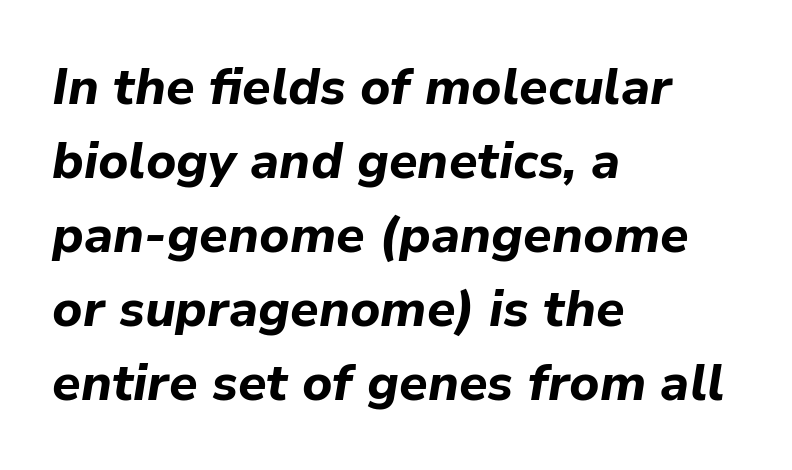
Q: Is the text bold? A: Yes.
Q: Is the text italic (slanted)? A: Yes, it leans right by about 9 degrees.
Q: Is the text underlined? A: No.
Q: How is the paragraph aligned? A: Left-aligned.
Q: Is the spacing between letters normal or unusually wide? A: Normal.
Q: Is the spacing between lines tight, normal or loose? A: Normal.
Q: Width (condensed, normal, or wide)? A: Normal.
Q: Stroke contrast? A: Low.
Q: x-height? A: Medium.
Q: Monospaced? A: No.
